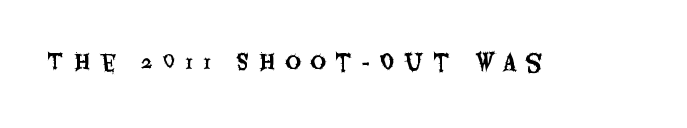
{"italic": "no", "underline": "no", "letter_spacing": "wide", "letter_spacing_em": 0.43, "glyph_px": 22}
